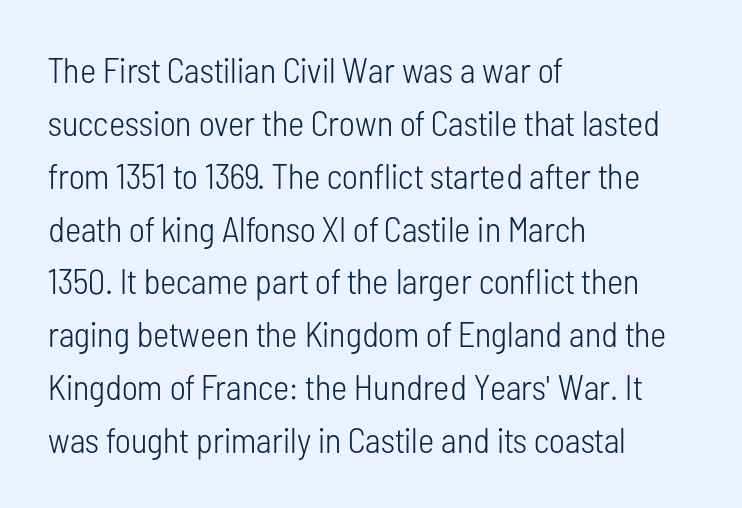
The image shows 35 px light, condensed sans-serif type, upright; set left-aligned, normal line spacing (1.51x), normal letter spacing, not underlined; low stroke contrast and a medium x-height.
